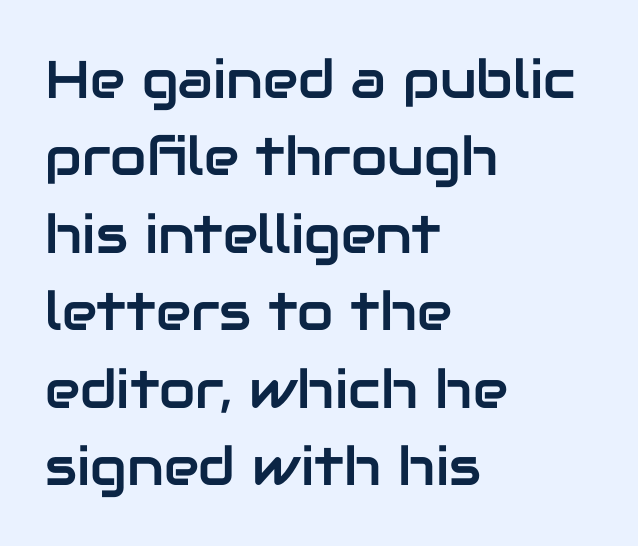
The image shows 53 px sans-serif type, upright; set left-aligned, normal line spacing (1.46x), normal letter spacing, not underlined; low stroke contrast and a medium x-height.
